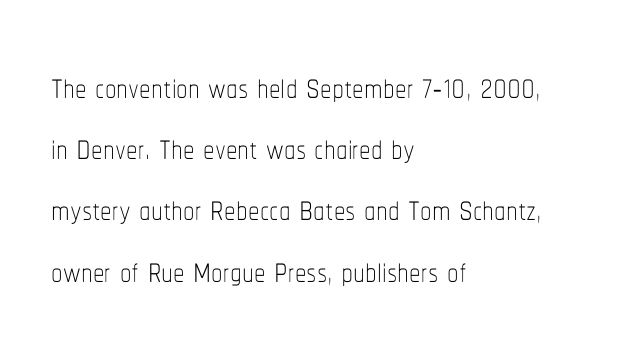
The image shows 46 px thin, condensed type, upright; set left-aligned, normal line spacing (1.33x), normal letter spacing, not underlined; low stroke contrast and a medium x-height.
